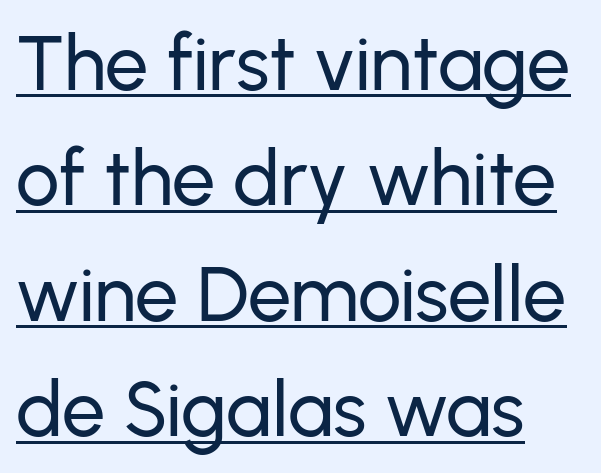
The image shows 77 px sans-serif type, upright; set left-aligned, normal line spacing (1.5x), normal letter spacing, underlined; low stroke contrast and a medium x-height.
